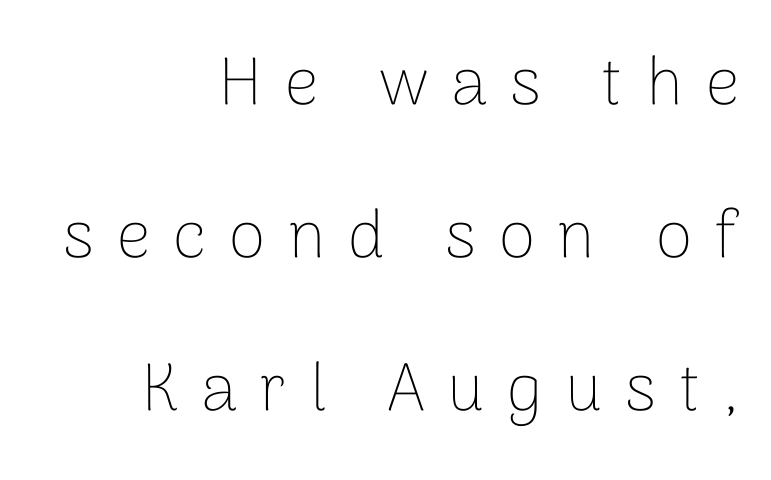
Q: Is the text bold? A: No.
Q: Is the text italic (slanted)? A: No, it is upright.
Q: Is the typeface a serif or a sans-serif typeface? A: Sans-serif.
Q: Is the text underlined? A: No.
Q: How is the paragraph aligned? A: Right-aligned.
Q: Is the spacing between letters normal or unusually wide? A: Unusually wide.
Q: Is the spacing between lines tight, normal or loose? A: Loose.
Q: Width (condensed, normal, or wide)? A: Normal.
Q: Stroke contrast? A: Low.
Q: x-height? A: Medium.
Q: Monospaced? A: No.
